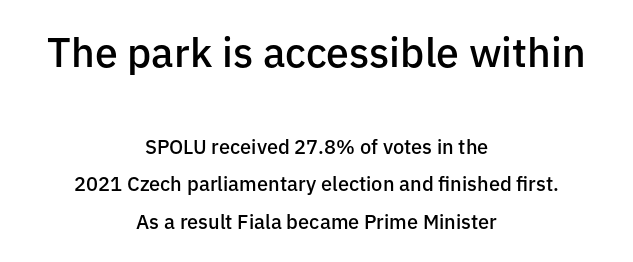
The image shows 41 px semibold sans-serif type, upright; set centered, line spacing 1.88x, normal letter spacing, not underlined; the first (top) block is 2.05x larger; low stroke contrast and a medium x-height.
